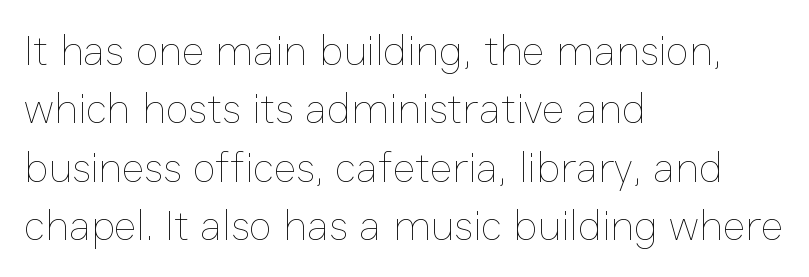
Q: Is the text bold? A: No.
Q: Is the text italic (slanted)? A: No, it is upright.
Q: Is the text underlined? A: No.
Q: How is the paragraph aligned? A: Left-aligned.
Q: Is the spacing between letters normal or unusually wide? A: Normal.
Q: Is the spacing between lines tight, normal or loose? A: Normal.
Q: Width (condensed, normal, or wide)? A: Normal.
Q: Stroke contrast? A: Low.
Q: x-height? A: Medium.
Q: Monospaced? A: No.
